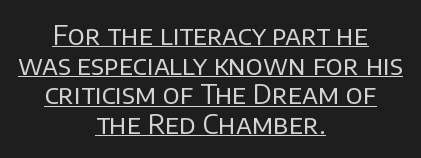
{"italic": "no", "bold": "no", "underline": "yes", "align": "center", "line_spacing": "tight", "line_spacing_ratio": 1.1, "letter_spacing": "normal", "letter_spacing_em": 0.0, "glyph_px": 27}
